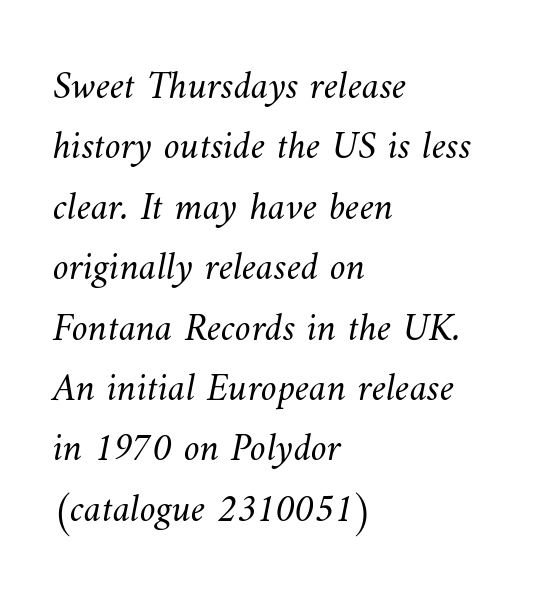
The image shows 40 px light type; set left-aligned, normal line spacing (1.51x), normal letter spacing, not underlined; medium stroke contrast and a small x-height.
